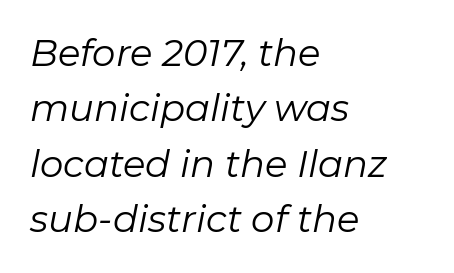
The image shows 37 px regular-weight type, italic (leaning right); set left-aligned, normal line spacing (1.5x), normal letter spacing, not underlined; low stroke contrast and a medium x-height.
